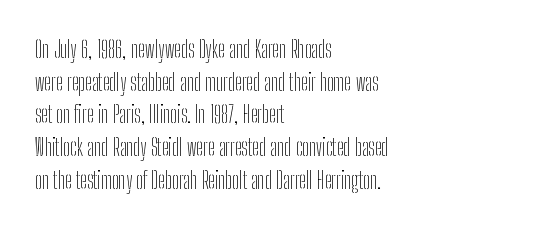
Q: Is the text bold? A: No.
Q: Is the text italic (slanted)? A: No, it is upright.
Q: Is the text underlined? A: No.
Q: How is the paragraph aligned? A: Left-aligned.
Q: Is the spacing between letters normal or unusually wide? A: Normal.
Q: Is the spacing between lines tight, normal or loose? A: Normal.
